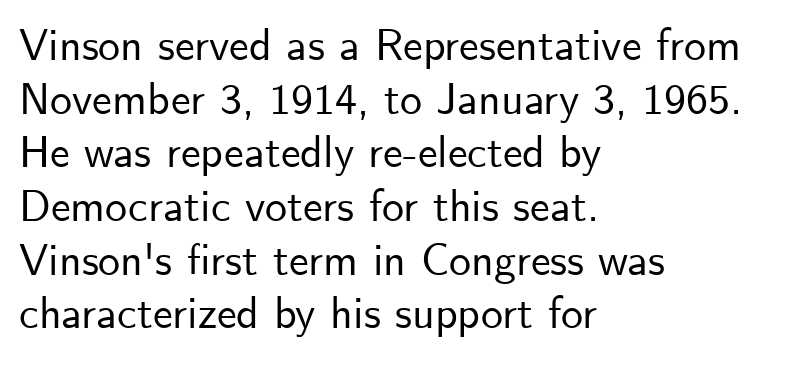
Characters follow at the spacing the type designer built in. The face used here is proportionally spaced, like ordinary book or web type. Visually the block forms a straight wall on the left and a jagged coastline on the right. Each row of text sits above clean, open space. No feet cap the strokes, marking this as sans-serif type.
